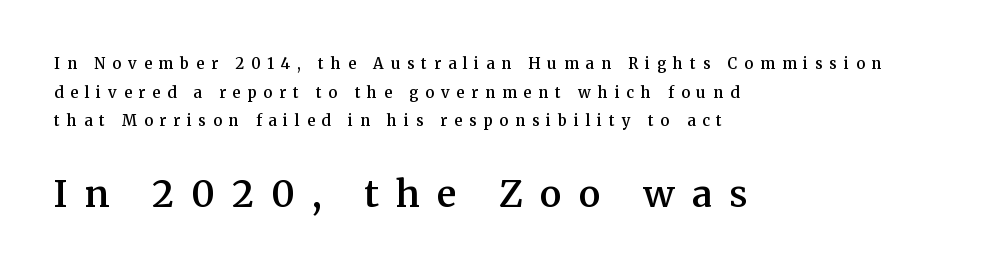
{"serif": "yes", "italic": "no", "bold": "semi", "weight": "semibold", "width": "normal", "stroke_contrast": "medium", "x_height": "medium", "monospaced": "no", "underline": "no", "align": "left", "line_spacing": "loose", "line_spacing_ratio": 1.91, "letter_spacing": "wide", "letter_spacing_em": 0.46, "larger_block": "second", "size_ratio": 2.47, "glyph_px": 37}
